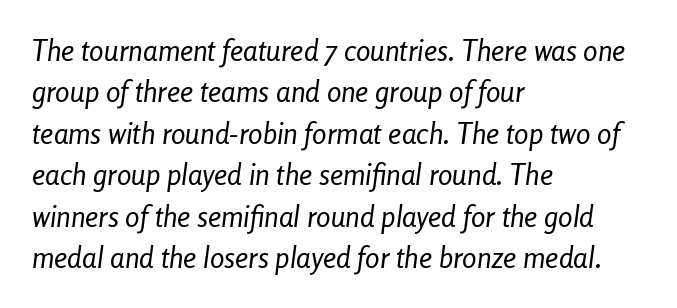
The lines sit at an ordinary, default distance from one another. Every character sits at an angle, as italics do. There is no visible air inserted between adjacent glyphs. Nobody drew a line under any word here.
